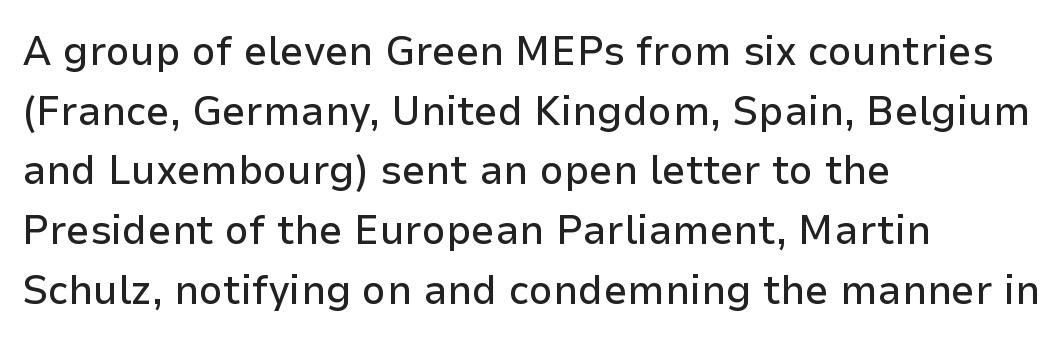
Q: Is the text italic (slanted)? A: No, it is upright.
Q: Is the typeface a serif or a sans-serif typeface? A: Sans-serif.
Q: Is the text underlined? A: No.
Q: How is the paragraph aligned? A: Left-aligned.
Q: Is the spacing between letters normal or unusually wide? A: Normal.
Q: Is the spacing between lines tight, normal or loose? A: Normal.
Q: Width (condensed, normal, or wide)? A: Normal.
Q: Stroke contrast? A: Low.
Q: x-height? A: Medium.
Q: Monospaced? A: No.
